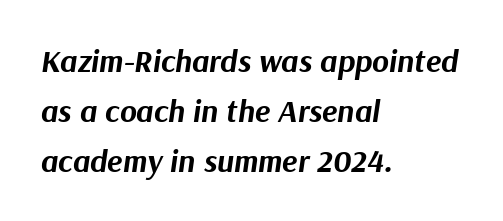
Default kerning and tracking; the words read as compact shapes. All the whitespace from short lines collects on the right. This is oblique type, the kind used for emphasis or titles. The passage shown stacks its lines at a standard gap. Note the varied advance widths — an 'i' is clearly narrower than an 'm'. This is heavy type, rendered in bold.
